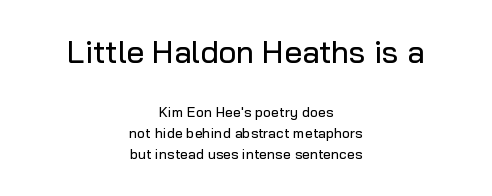
Q: Is the text italic (slanted)? A: No, it is upright.
Q: Is the typeface a serif or a sans-serif typeface? A: Sans-serif.
Q: Is the text underlined? A: No.
Q: How is the paragraph aligned? A: Centered.
Q: Is the spacing between letters normal or unusually wide? A: Normal.
Q: Is the spacing between lines tight, normal or loose? A: Normal.
Q: Which block of text is set in a larger size, the first (top) or the second (bottom)? A: The first (top) one.
Q: Width (condensed, normal, or wide)? A: Normal.
Q: Stroke contrast? A: Low.
Q: x-height? A: Medium.
Q: Monospaced? A: No.
